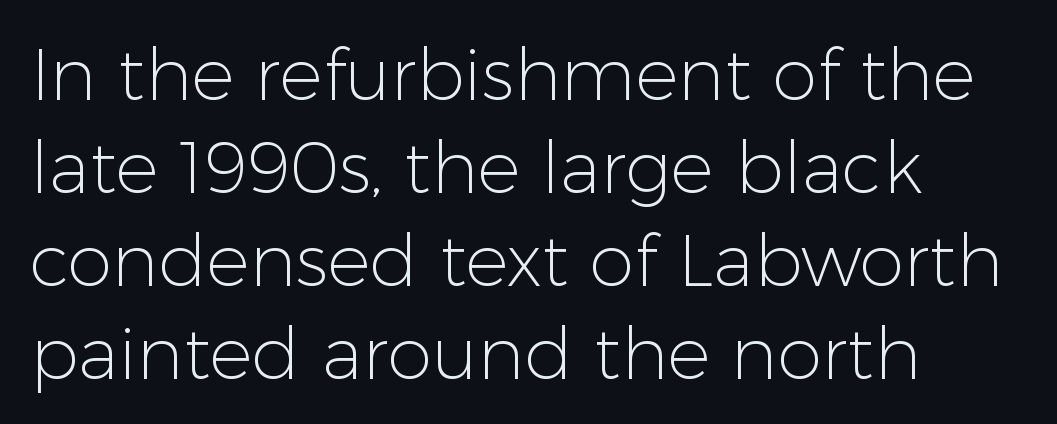
{"serif": "no", "italic": "no", "bold": "no", "weight": "light", "width": "normal", "stroke_contrast": "low", "x_height": "medium", "monospaced": "no", "underline": "no", "align": "left", "line_spacing": "normal", "line_spacing_ratio": 1.29, "letter_spacing": "normal", "letter_spacing_em": 0.0, "glyph_px": 72}
